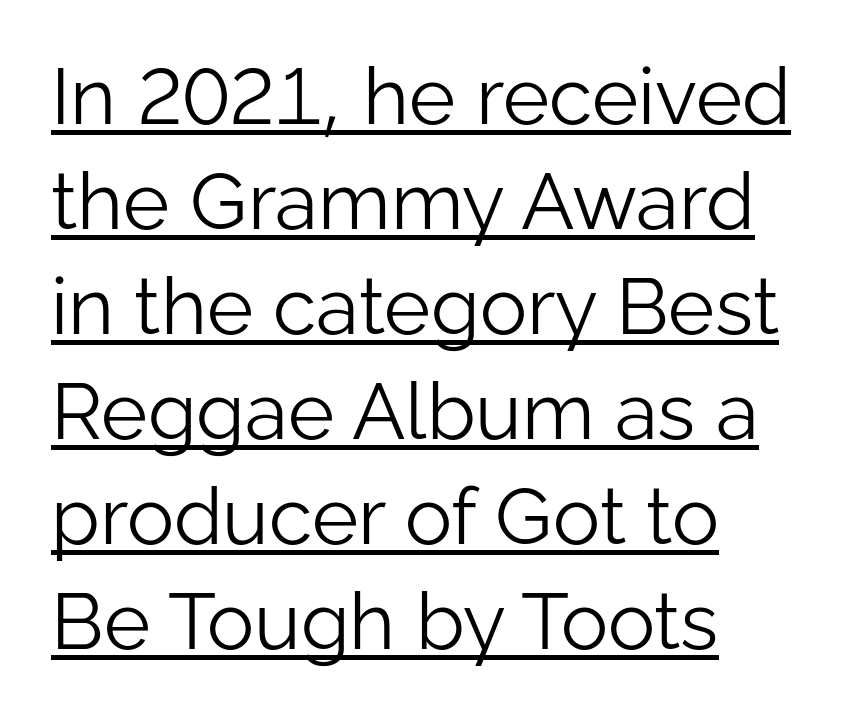
{"serif": "no", "italic": "no", "bold": "no", "weight": "light", "width": "normal", "stroke_contrast": "low", "x_height": "medium", "monospaced": "no", "underline": "yes", "line_spacing": "normal", "line_spacing_ratio": 1.33, "letter_spacing": "normal", "letter_spacing_em": 0.0, "glyph_px": 79}
